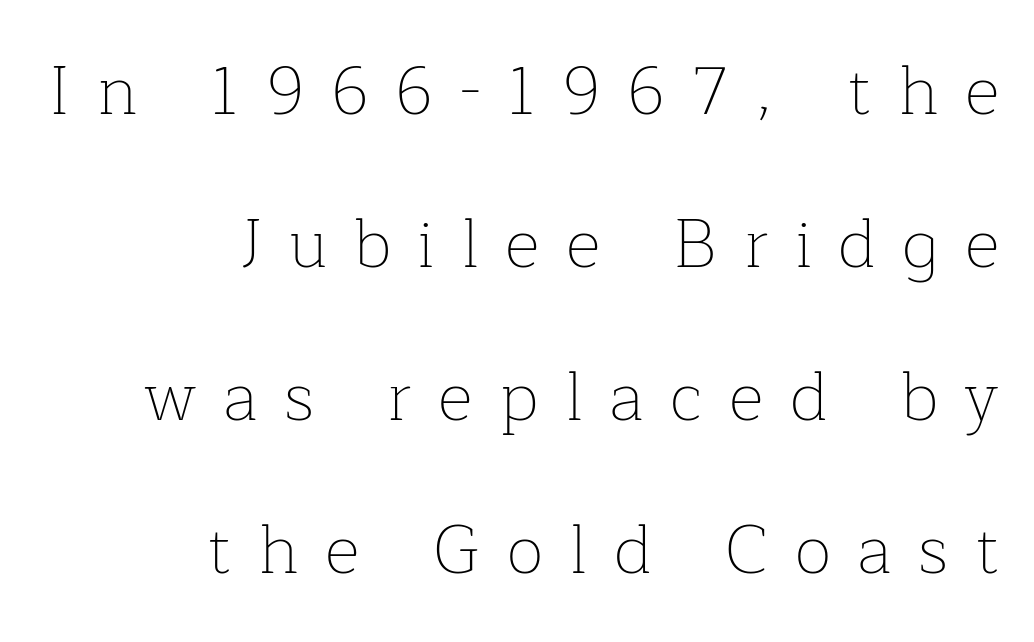
Leading: increased. Nobody drew a line under any word here. What stands out about the letter spacing? Its width — letters are far apart. The rendering uses natural spacing where letterforms have individual widths. No heavy texture on the line: the type isn't bold.
